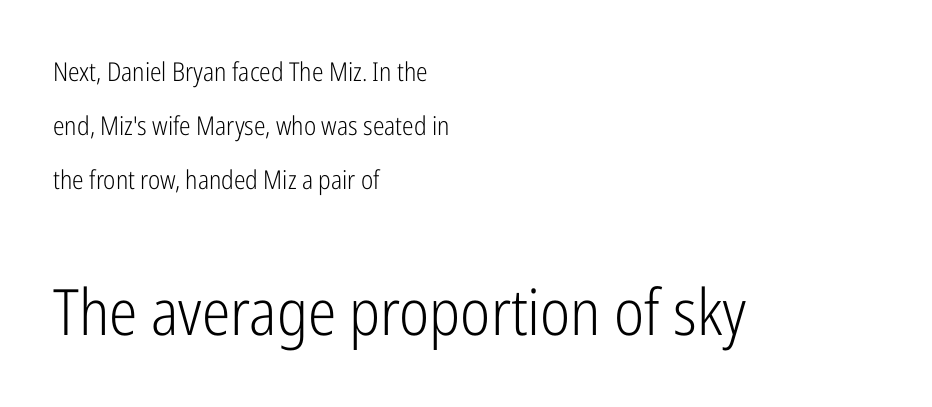
Every character sits straight up, as roman type does. The face used here is rendered with its standard letterfit. Letters rest on an invisible, unmarked baseline. A student would call this left alignment; a typographer would say flush left, rag right. Reading top to bottom, the characters get bigger at the block break.
